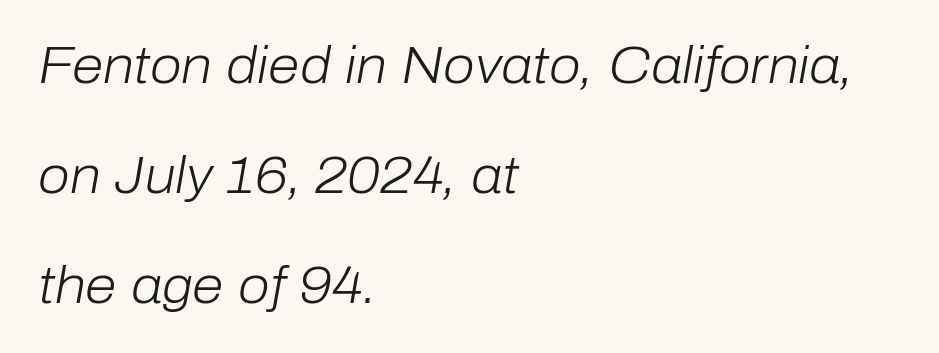
Q: Is the text bold? A: No.
Q: Is the text italic (slanted)? A: Yes, it leans right by about 10 degrees.
Q: Is the text underlined? A: No.
Q: How is the paragraph aligned? A: Left-aligned.
Q: Is the spacing between letters normal or unusually wide? A: Normal.
Q: Is the spacing between lines tight, normal or loose? A: Loose.
Q: Width (condensed, normal, or wide)? A: Normal.
Q: Stroke contrast? A: Low.
Q: x-height? A: Medium.
Q: Monospaced? A: No.
